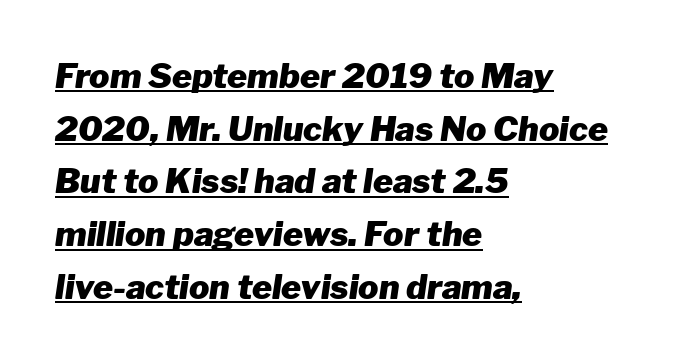
Compared with typical body copy, the letter spacing here is the same. The rendering uses natural spacing where letterforms have individual widths. The rendering uses a moderate line-height, typical for paragraphs. Heavy, bold letterforms. The lines in this sample share a left origin and differ only in where they stop.
